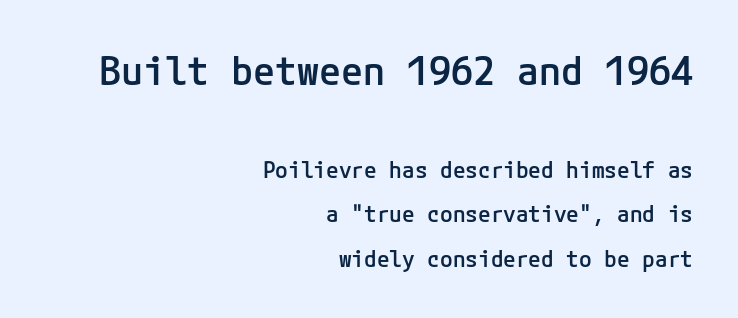
This is the in-between weight designers call semibold or demi. A flush-right, rag-left setting is used for this passage. Does the leading feel generous? Absolutely, it's lavish. Type size steps down from the first block to the second. You can tell from the bare stems that sans-serif type was used. Every stem runs plumb, perpendicular to the baseline.
